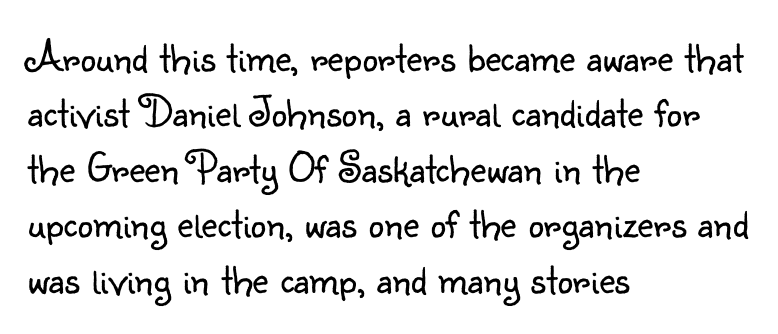
Short note: letters normally spaced. This sample has the flowing, uneven cadence of proportional lettering. No heavy texture on the line: the type isn't bold. The area under the type is left untouched. The letters stand straight up with perfectly vertical stems.
